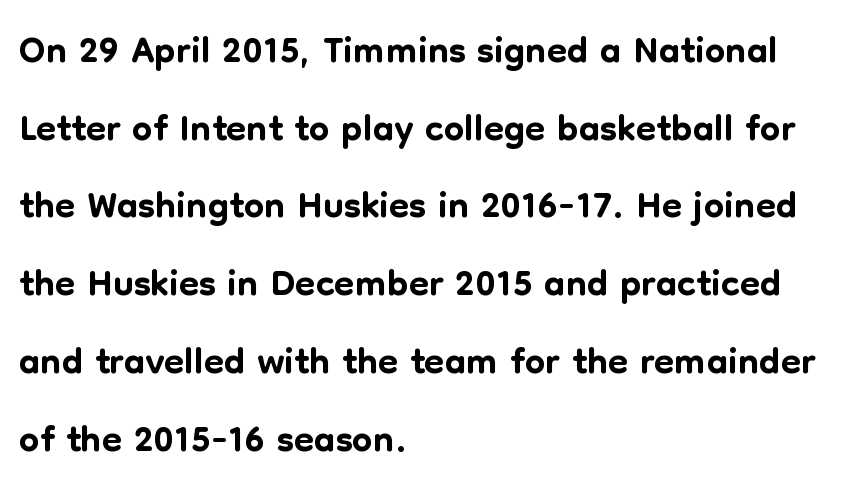
A classic flush-left, rag-right setting is used for this passage. In terms of posture, this sample is upright. Note the varied advance widths — an 'i' is clearly narrower than an 'm'. Grotesque or geometric, the face here clearly has no serifs. The zone under the glyphs is completely vacant.
